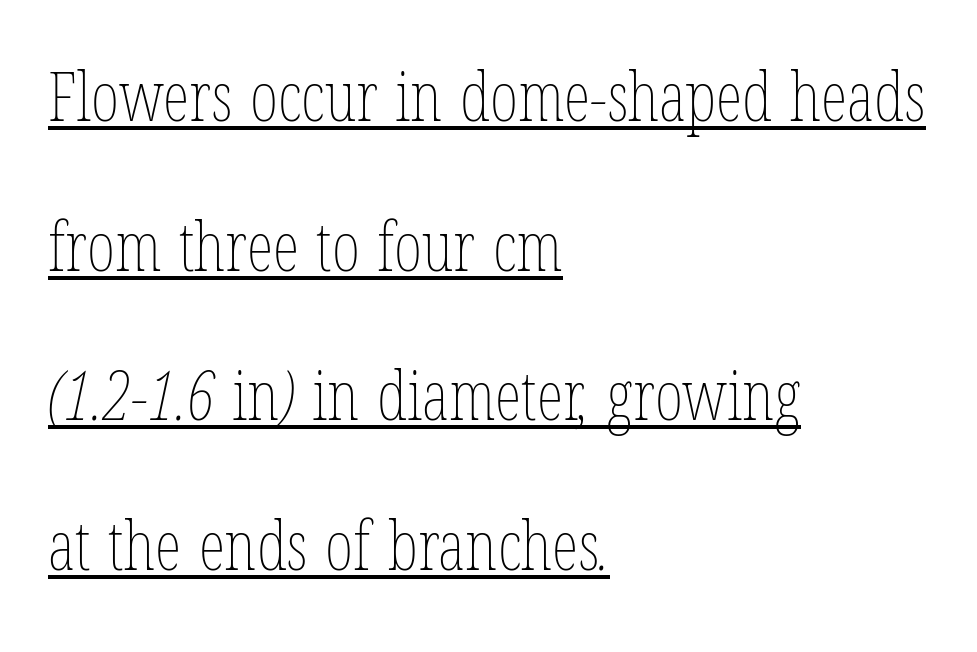
{"bold": "no", "weight": "thin", "width": "condensed", "stroke_contrast": "low", "x_height": "medium", "monospaced": "no", "underline": "yes", "align": "left", "line_spacing": "loose", "line_spacing_ratio": 2.2, "letter_spacing": "normal", "letter_spacing_em": 0.0, "glyph_px": 68}
